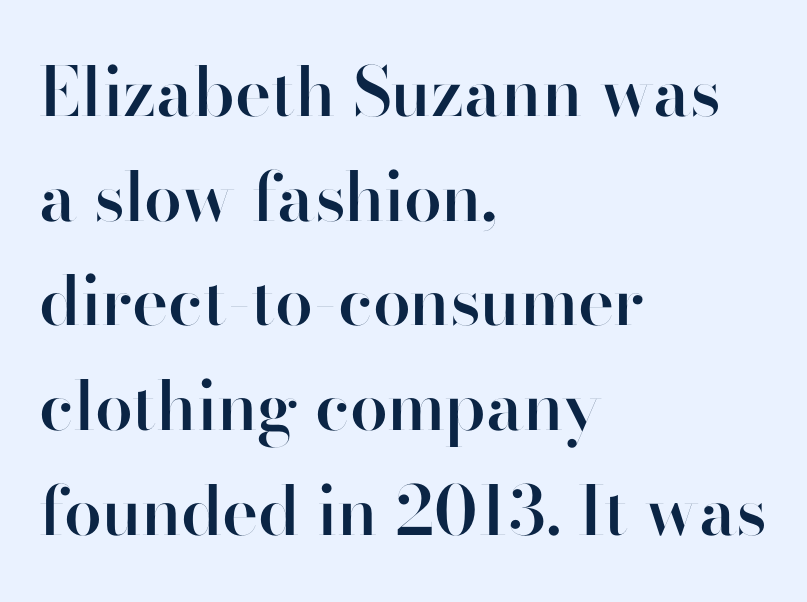
The image shows 68 px semibold sans-serif type, upright; set left-aligned, normal line spacing (1.54x), normal letter spacing, not underlined; high stroke contrast and a small x-height.
